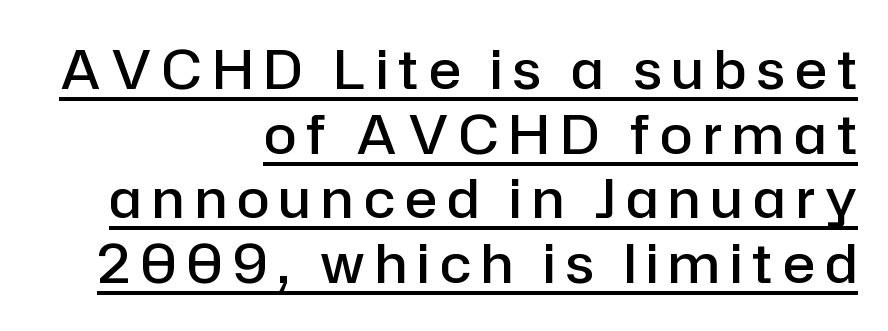
{"serif": "no", "italic": "no", "bold": "semi", "weight": "semibold", "width": "normal", "stroke_contrast": "low", "x_height": "medium", "monospaced": "no", "underline": "yes", "align": "right", "line_spacing_ratio": 1.22, "letter_spacing": "wide", "letter_spacing_em": 0.2, "glyph_px": 53}
